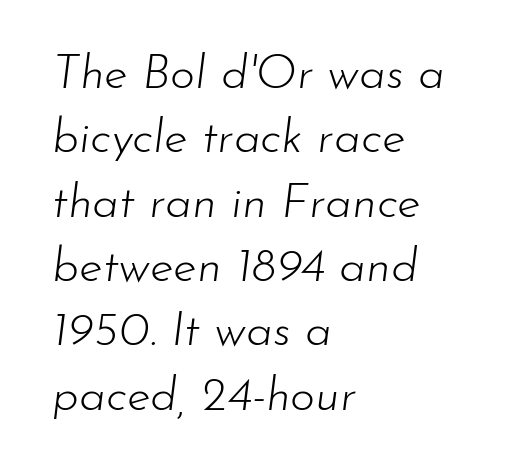
{"italic": "yes", "lean": "right", "slant_degrees": 7, "bold": "no", "weight": "light", "width": "normal", "stroke_contrast": "low", "x_height": "small", "monospaced": "no", "underline": "no", "align": "left", "line_spacing": "normal", "line_spacing_ratio": 1.34, "letter_spacing": "normal", "letter_spacing_em": 0.0, "glyph_px": 48}
